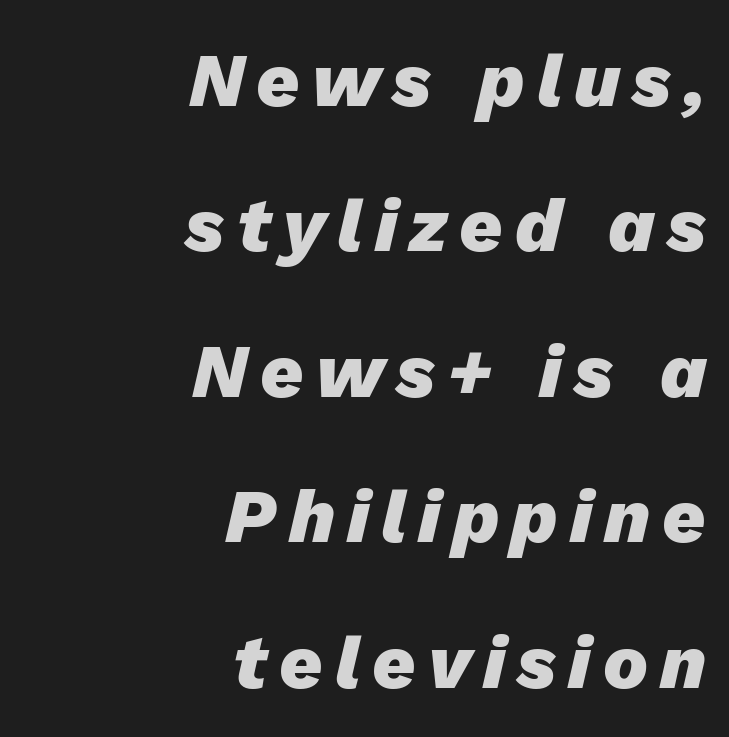
{"italic": "yes", "lean": "right", "slant_degrees": 13, "bold": "yes", "weight": "heavy", "width": "normal", "stroke_contrast": "low", "x_height": "medium", "monospaced": "no", "underline": "no", "align": "right", "line_spacing": "loose", "line_spacing_ratio": 1.94, "glyph_px": 75}
